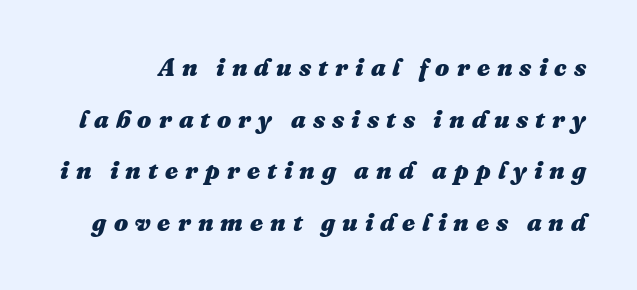
Designer's note — italics engaged. The glyphs are unaccompanied by any horizontal stroke below them. Pretty heavy lettering here — definitely bold. Horizontal bands of white between lines are thick stripes.
